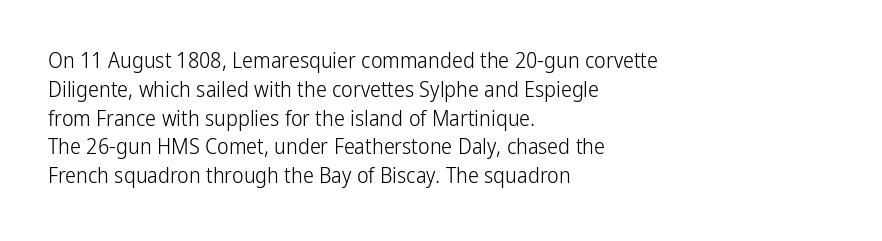
The image shows 22 px text type, upright; set left-aligned, normal line spacing (1.31x), normal letter spacing, not underlined.
